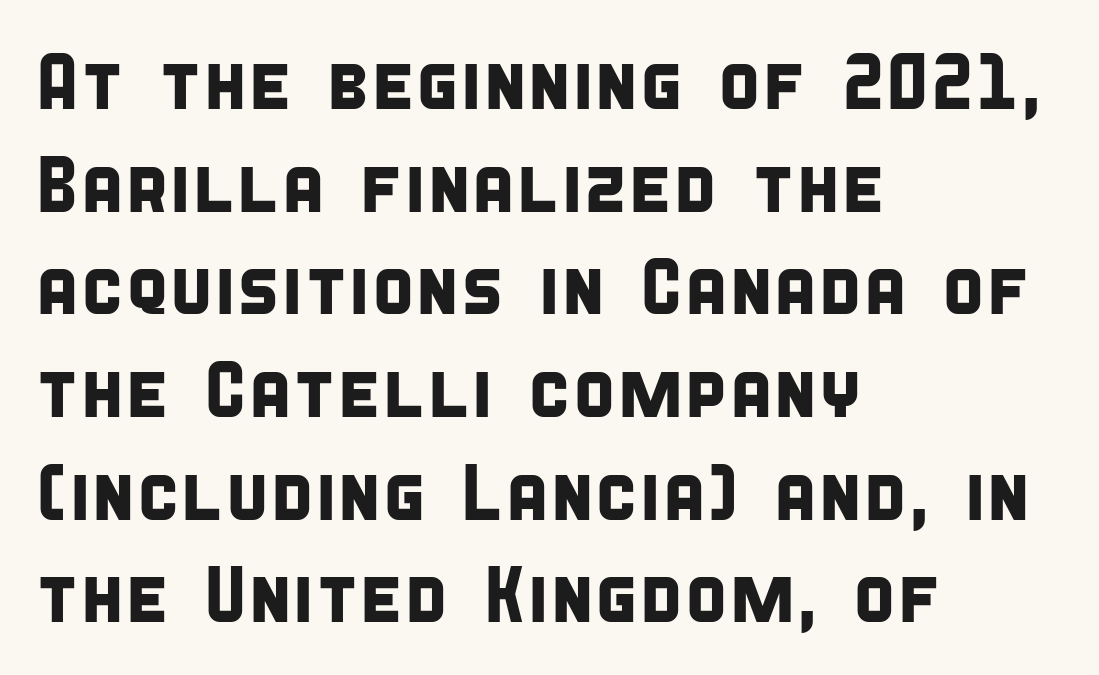
Q: Is the typeface a serif or a sans-serif typeface? A: Sans-serif.
Q: Is the text underlined? A: No.
Q: How is the paragraph aligned? A: Left-aligned.
Q: Is the spacing between letters normal or unusually wide? A: Normal.
Q: Is the spacing between lines tight, normal or loose? A: Normal.
Q: Width (condensed, normal, or wide)? A: Condensed.
Q: Stroke contrast? A: Low.
Q: x-height? A: Large.
Q: Monospaced? A: No.
